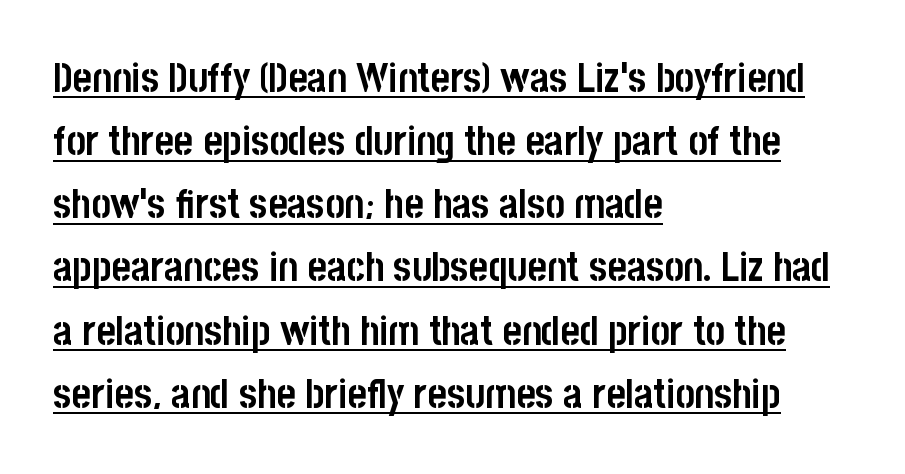
{"serif": "no", "italic": "no", "bold": "yes", "weight": "semibold", "width": "condensed", "stroke_contrast": "low", "x_height": "large", "monospaced": "no", "underline": "yes", "align": "left", "line_spacing": "normal", "line_spacing_ratio": 1.54, "letter_spacing": "normal", "letter_spacing_em": 0.0, "glyph_px": 41}
